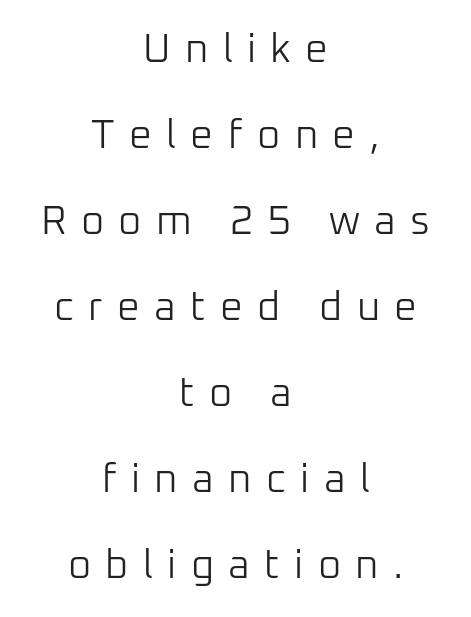
{"serif": "no", "italic": "no", "bold": "no", "weight": "light", "width": "normal", "stroke_contrast": "low", "x_height": "medium", "monospaced": "no", "underline": "no", "align": "center", "line_spacing": "loose", "line_spacing_ratio": 2.15, "letter_spacing": "wide", "letter_spacing_em": 0.36, "glyph_px": 40}
